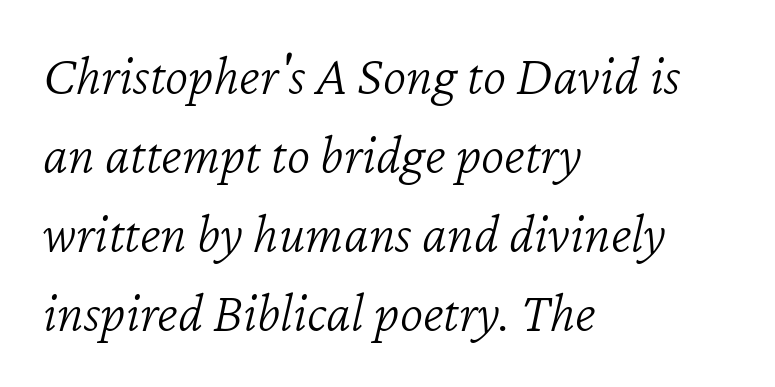
Casual observation: everything's shoved over to the left. Note the varied advance widths — an 'i' is clearly narrower than an 'm'. The letters look calm and open, with moderate or lighter stems. Compared with typical body copy, the letter spacing here is the same. Italic: yes, the glyphs are oblique.
